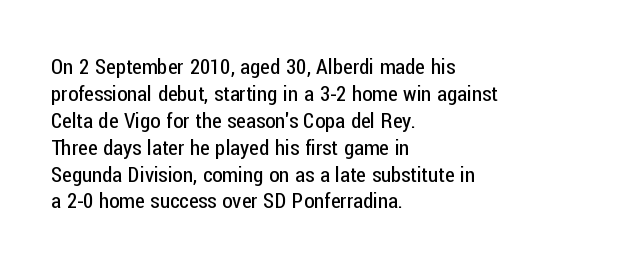
The image shows 21 px text type, upright; set left-aligned, normal line spacing (1.28x), normal letter spacing, not underlined.
